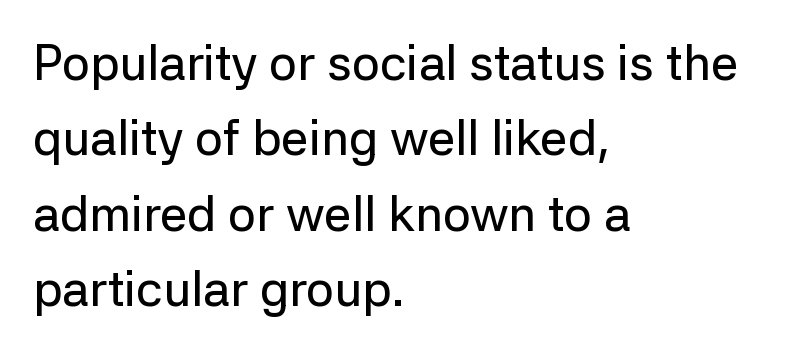
There is no visible air inserted between adjacent glyphs. The characters display no serif detailing; their extremities are plain. Decoration check: the copy has no underline. The line-height multiplier appears to be the usual default.
